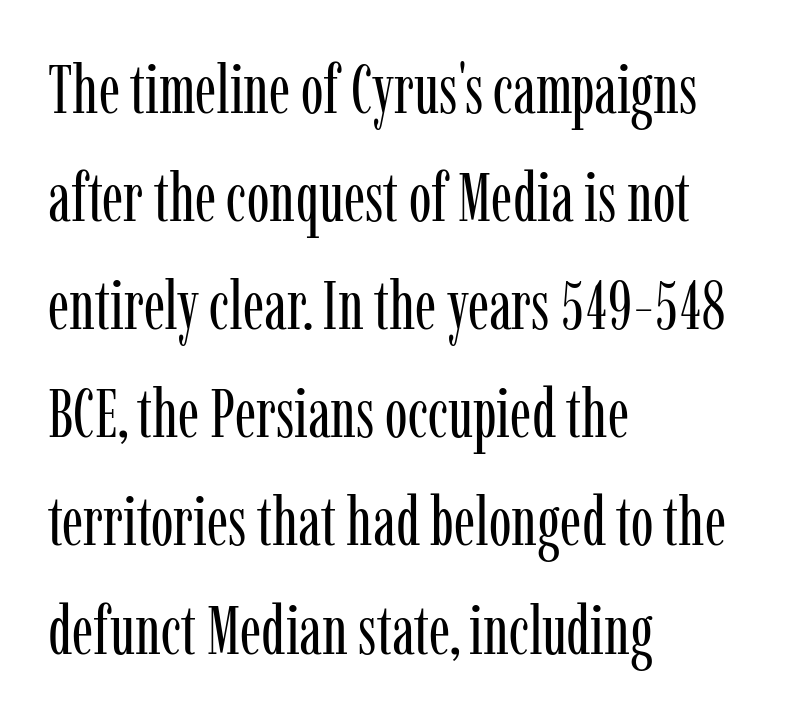
Q: Is the text bold? A: No.
Q: Is the text italic (slanted)? A: No, it is upright.
Q: Is the typeface a serif or a sans-serif typeface? A: Serif.
Q: Is the text underlined? A: No.
Q: How is the paragraph aligned? A: Left-aligned.
Q: Is the spacing between letters normal or unusually wide? A: Normal.
Q: Is the spacing between lines tight, normal or loose? A: Normal.
Q: Width (condensed, normal, or wide)? A: Condensed.
Q: Stroke contrast? A: Low.
Q: x-height? A: Medium.
Q: Monospaced? A: No.
